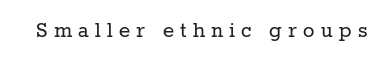
The image shows 24 px text type, upright; set unusually wide letter spacing (+0.26 em), not underlined.
